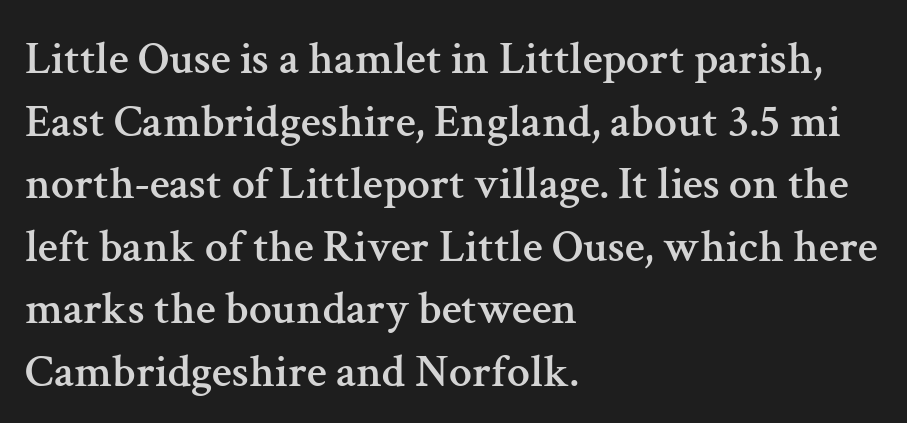
There is no visible air inserted between adjacent glyphs. The lettering holds an erect, upright posture throughout. This rendering features lettering with no underline. Stroke terminals: seriffed. Each new line begins a customary step beneath the previous one. Character widths vary here, with narrow letters taking less room than wide ones.
